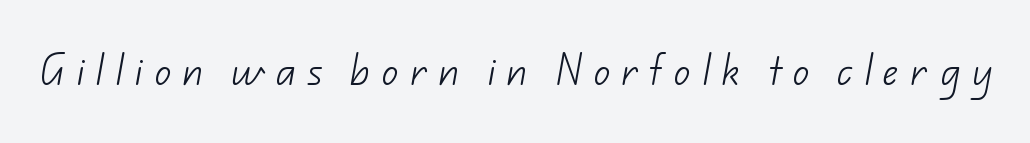
The image shows 34 px light sans-serif type; set unusually wide letter spacing (+0.32 em), not underlined; low stroke contrast and a small x-height.
